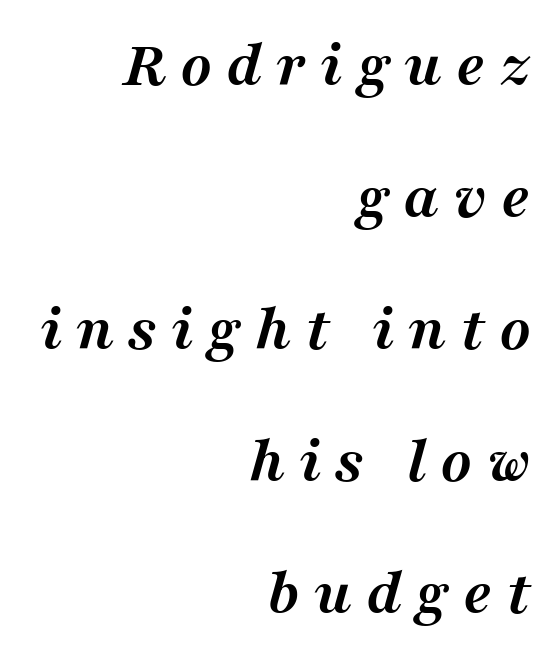
{"serif": "yes", "italic": "yes", "lean": "right", "slant_degrees": 16, "bold": "yes", "weight": "semibold", "width": "normal", "stroke_contrast": "medium", "x_height": "medium", "monospaced": "no", "underline": "no", "align": "right", "line_spacing": "loose", "line_spacing_ratio": 2.0, "letter_spacing": "wide", "letter_spacing_em": 0.21, "glyph_px": 66}
